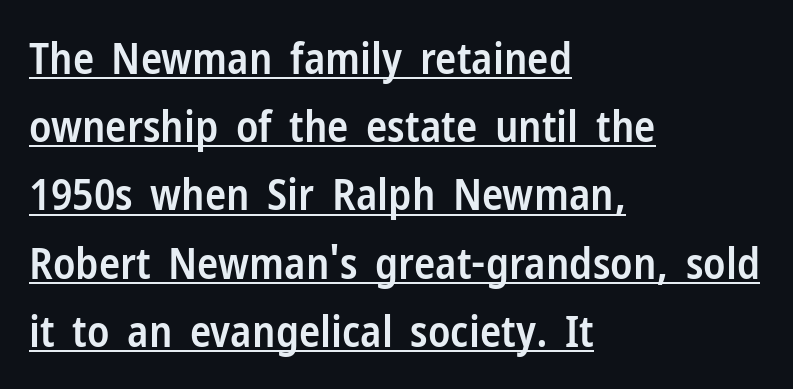
The image shows 44 px semibold, condensed sans-serif type, upright; set left-aligned, normal line spacing (1.55x), normal letter spacing, underlined; low stroke contrast and a medium x-height.
